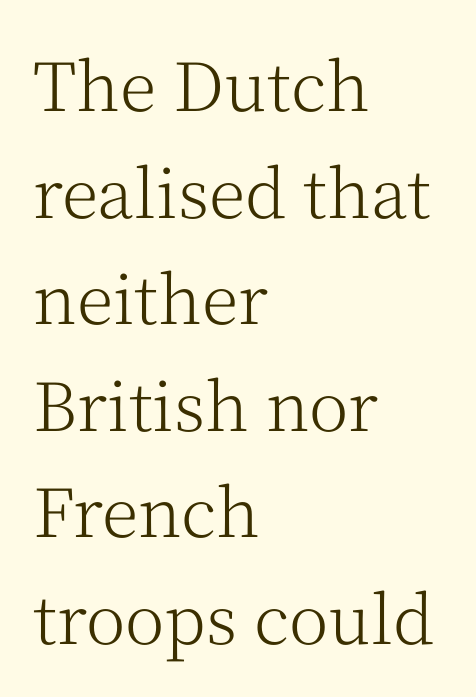
Q: Is the text bold? A: No.
Q: Is the text italic (slanted)? A: No, it is upright.
Q: Is the typeface a serif or a sans-serif typeface? A: Serif.
Q: Is the text underlined? A: No.
Q: How is the paragraph aligned? A: Left-aligned.
Q: Is the spacing between letters normal or unusually wide? A: Normal.
Q: Is the spacing between lines tight, normal or loose? A: Normal.
Q: Width (condensed, normal, or wide)? A: Normal.
Q: Stroke contrast? A: Medium.
Q: x-height? A: Medium.
Q: Monospaced? A: No.
